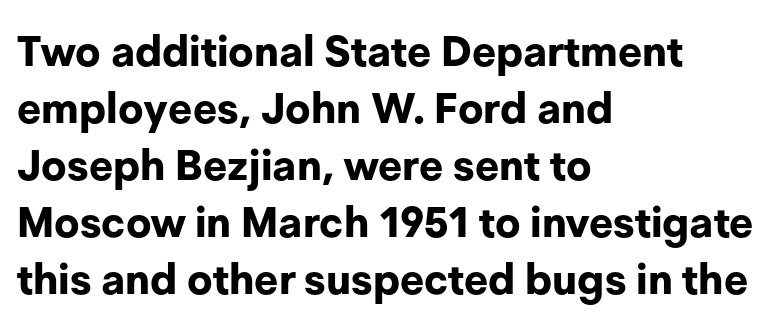
The image shows 42 px bold sans-serif type, upright; set left-aligned, normal line spacing (1.36x), normal letter spacing, not underlined; low stroke contrast and a medium x-height.
